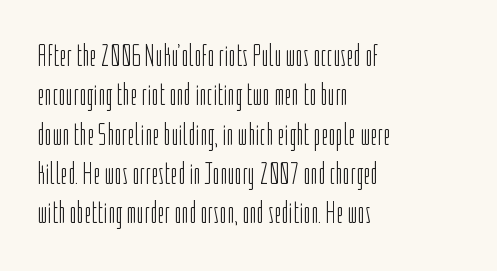
{"serif": "no", "italic": "no", "bold": "no", "weight": "light", "width": "condensed", "stroke_contrast": "low", "x_height": "medium", "monospaced": "no", "underline": "no", "align": "left", "line_spacing_ratio": 1.23, "letter_spacing": "normal", "letter_spacing_em": 0.0, "glyph_px": 32}
